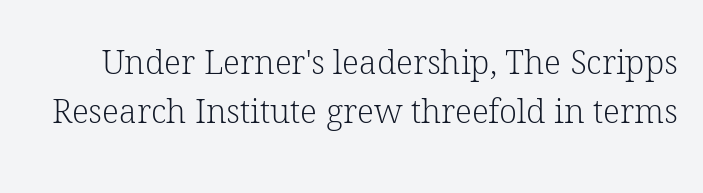
{"serif": "yes", "italic": "no", "bold": "no", "weight": "light", "width": "normal", "stroke_contrast": "low", "x_height": "medium", "monospaced": "no", "underline": "no", "line_spacing": "normal", "line_spacing_ratio": 1.48, "letter_spacing": "normal", "letter_spacing_em": 0.0, "glyph_px": 33}
